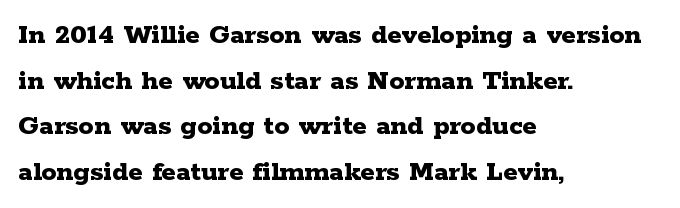
The image shows 30 px bold, wide serif type, upright; set left-aligned, normal line spacing (1.52x), normal letter spacing, not underlined; low stroke contrast and a medium x-height.
